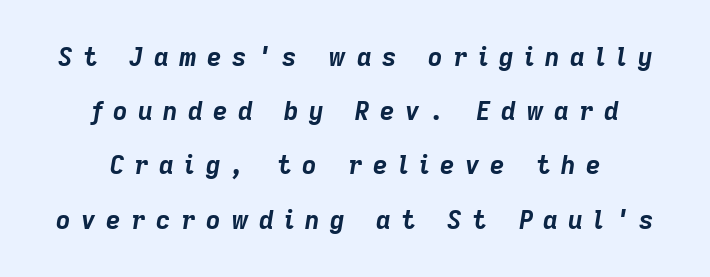
Q: Is the text bold? A: Yes.
Q: Is the text italic (slanted)? A: Yes, it leans right by about 9 degrees.
Q: Is the text underlined? A: No.
Q: How is the paragraph aligned? A: Centered.
Q: Is the spacing between letters normal or unusually wide? A: Unusually wide.
Q: Is the spacing between lines tight, normal or loose? A: Loose.
